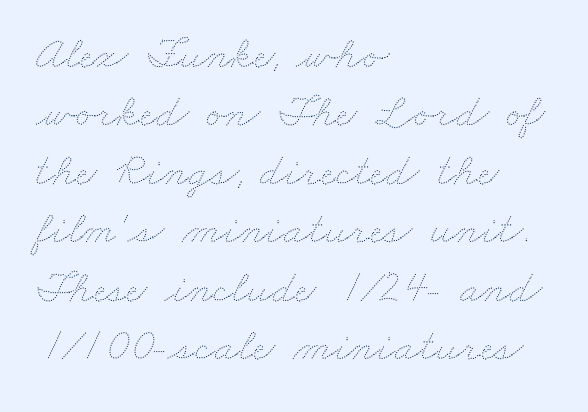
{"bold": "no", "weight": "thin", "width": "wide", "stroke_contrast": "medium", "x_height": "small", "monospaced": "no", "underline": "no", "align": "left", "line_spacing": "normal", "line_spacing_ratio": 1.27, "letter_spacing": "normal", "letter_spacing_em": 0.0, "glyph_px": 46}
